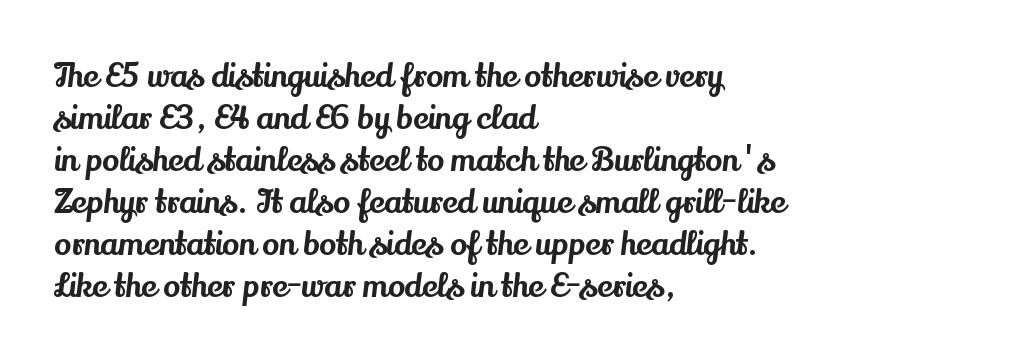
Q: Is the text italic (slanted)? A: Yes.
Q: Is the typeface a serif or a sans-serif typeface? A: Serif.
Q: Is the text underlined? A: No.
Q: How is the paragraph aligned? A: Left-aligned.
Q: Is the spacing between letters normal or unusually wide? A: Normal.
Q: Is the spacing between lines tight, normal or loose? A: Normal.
Q: Width (condensed, normal, or wide)? A: Normal.
Q: Stroke contrast? A: Medium.
Q: x-height? A: Small.
Q: Monospaced? A: No.
